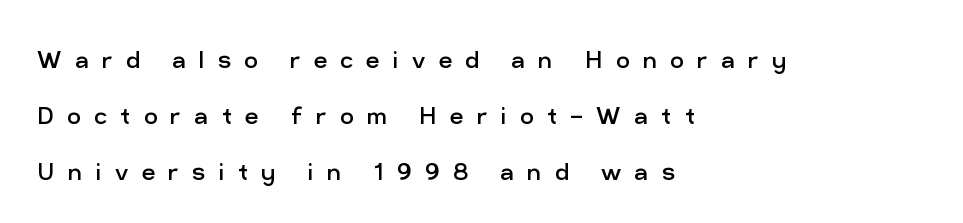
The image shows 30 px regular-weight sans-serif type, upright; set left-aligned, line spacing 1.86x, unusually wide letter spacing (+0.44 em), not underlined; low stroke contrast and a medium x-height.
